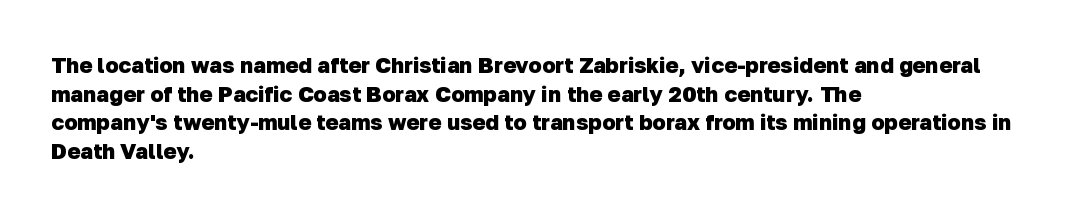
{"bold": "yes", "underline": "no", "align": "left", "line_spacing": "normal", "line_spacing_ratio": 1.3, "letter_spacing": "normal", "letter_spacing_em": 0.0, "glyph_px": 22}
